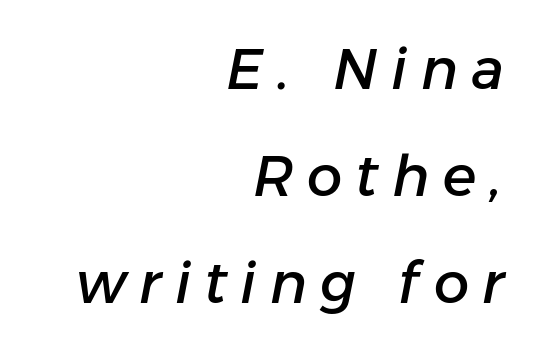
Q: Is the text italic (slanted)? A: Yes, it leans right by about 11 degrees.
Q: Is the text underlined? A: No.
Q: How is the paragraph aligned? A: Right-aligned.
Q: Is the spacing between letters normal or unusually wide? A: Unusually wide.
Q: Is the spacing between lines tight, normal or loose? A: Loose.
Q: Width (condensed, normal, or wide)? A: Normal.
Q: Stroke contrast? A: Low.
Q: x-height? A: Medium.
Q: Monospaced? A: No.
